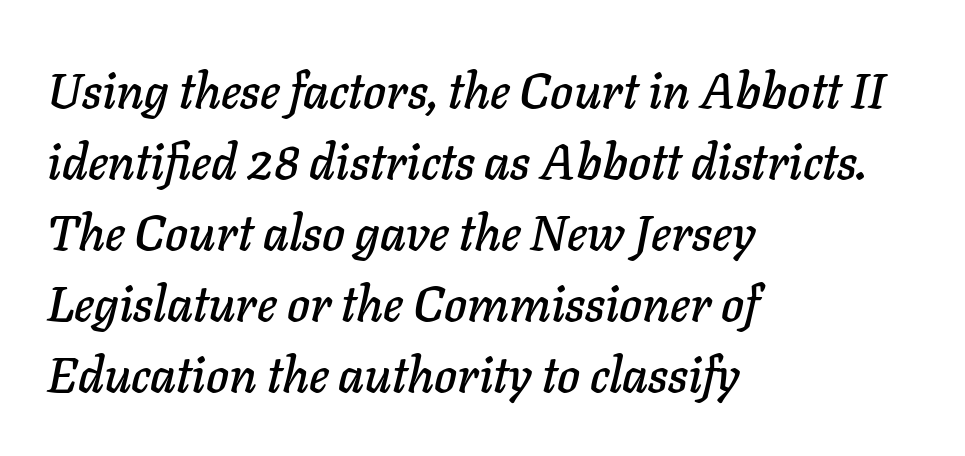
{"italic": "yes", "lean": "right", "slant_degrees": 11, "width": "normal", "stroke_contrast": "low", "x_height": "medium", "monospaced": "no", "underline": "no", "align": "left", "line_spacing": "normal", "line_spacing_ratio": 1.45, "letter_spacing": "normal", "letter_spacing_em": 0.0, "glyph_px": 49}
